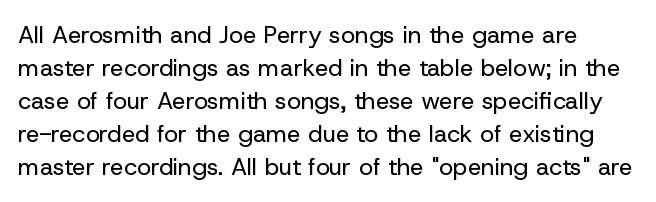
{"italic": "no", "bold": "no", "underline": "no", "line_spacing": "normal", "line_spacing_ratio": 1.38, "letter_spacing": "normal", "letter_spacing_em": 0.0, "glyph_px": 24}
